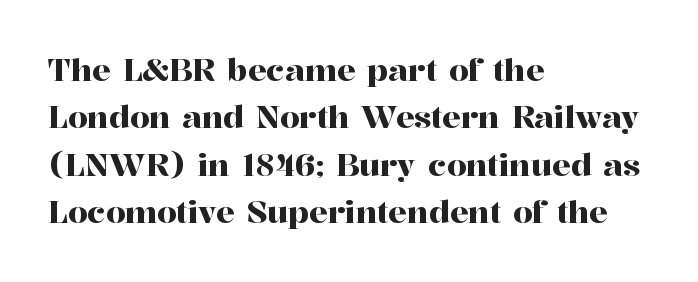
{"serif": "yes", "italic": "no", "width": "normal", "stroke_contrast": "high", "x_height": "medium", "monospaced": "no", "underline": "no", "align": "left", "line_spacing": "normal", "line_spacing_ratio": 1.53, "letter_spacing": "normal", "letter_spacing_em": 0.0, "glyph_px": 31}
